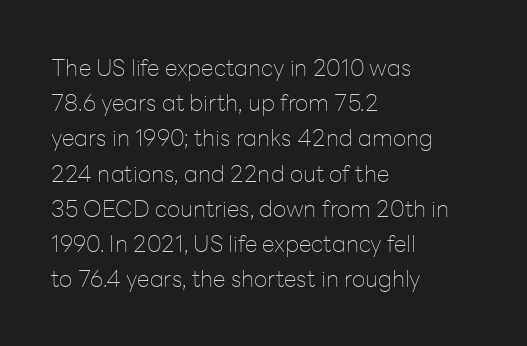
A typesetter would call this leading conventional body-copy spacing. Casual observation: everything's shoved over to the left. Counters stay open thanks to moderate or lighter strokes. The lettering stays uniformly vertical, giving the passage a roman look. No extra tracking has been applied to these lines. The gap between lines stays unmarked.
